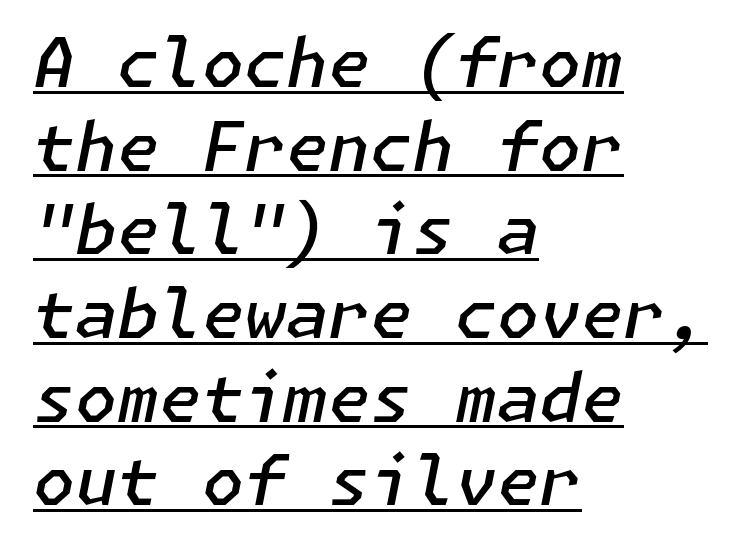
{"italic": "yes", "lean": "right", "slant_degrees": 11, "bold": "semi", "weight": "semibold", "width": "normal", "stroke_contrast": "low", "x_height": "medium", "underline": "yes", "align": "left", "line_spacing_ratio": 1.23, "letter_spacing": "normal", "letter_spacing_em": 0.0, "glyph_px": 68}
